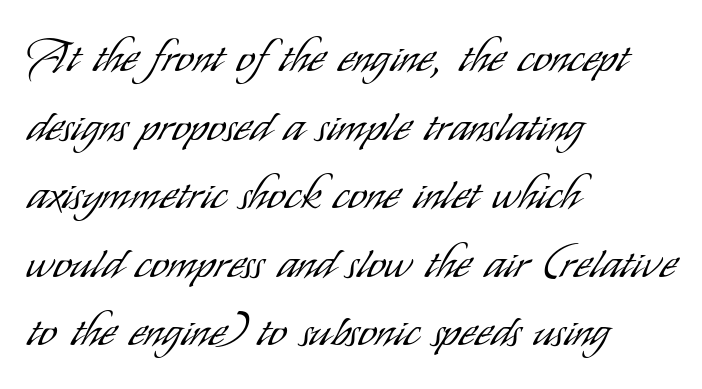
Q: Is the text bold? A: No.
Q: Is the text italic (slanted)? A: Yes.
Q: Is the typeface a serif or a sans-serif typeface? A: Sans-serif.
Q: Is the text underlined? A: No.
Q: How is the paragraph aligned? A: Left-aligned.
Q: Is the spacing between letters normal or unusually wide? A: Normal.
Q: Is the spacing between lines tight, normal or loose? A: Normal.
Q: Width (condensed, normal, or wide)? A: Condensed.
Q: Stroke contrast? A: Low.
Q: x-height? A: Small.
Q: Monospaced? A: No.
